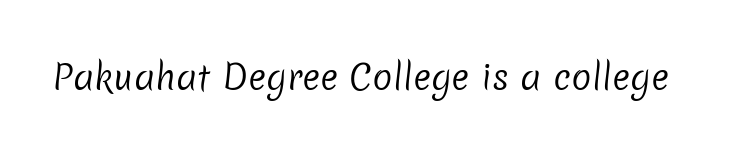
The strokes are not fattened; the text isn't bold. Each letter keeps its own natural width here, so spacing adapts to shape. Quick note: underline off. Note: no serifs on the glyphs. Inter-character spacing is left at the font's built-in metrics.
